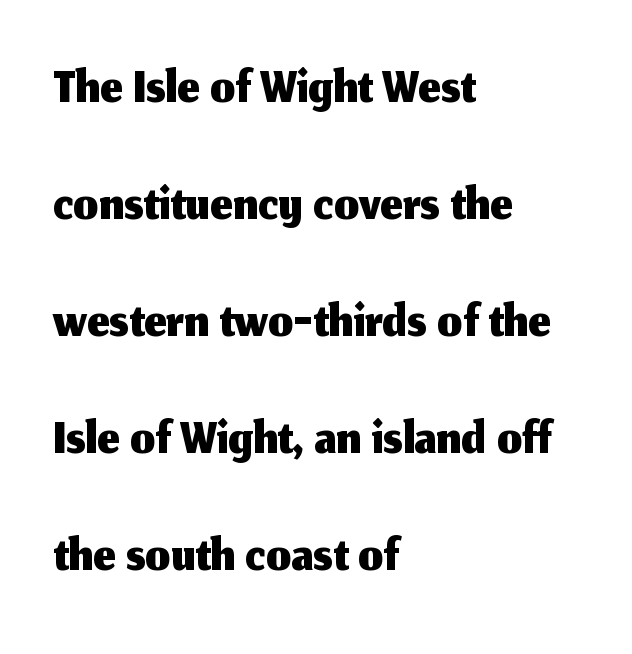
Q: Is the text italic (slanted)? A: No, it is upright.
Q: Is the typeface a serif or a sans-serif typeface? A: Sans-serif.
Q: Is the text underlined? A: No.
Q: How is the paragraph aligned? A: Left-aligned.
Q: Is the spacing between letters normal or unusually wide? A: Normal.
Q: Is the spacing between lines tight, normal or loose? A: Normal.
Q: Width (condensed, normal, or wide)? A: Normal.
Q: Stroke contrast? A: Medium.
Q: x-height? A: Medium.
Q: Monospaced? A: No.
